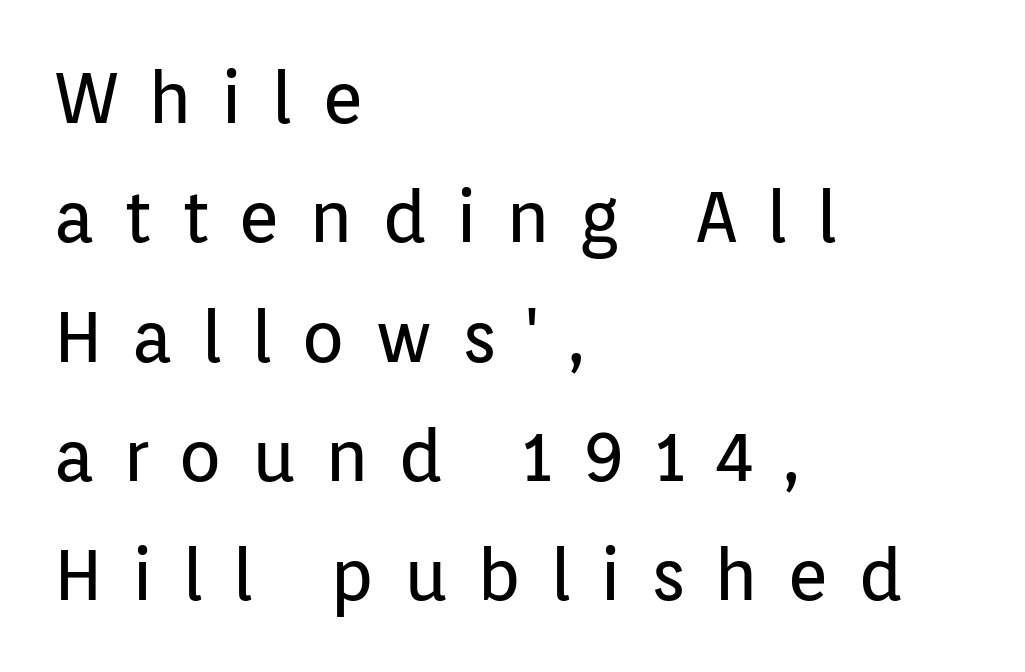
{"serif": "no", "italic": "no", "bold": "no", "weight": "regular", "width": "normal", "stroke_contrast": "low", "x_height": "medium", "monospaced": "no", "underline": "no", "align": "left", "line_spacing": "normal", "line_spacing_ratio": 1.68, "letter_spacing": "wide", "letter_spacing_em": 0.41, "glyph_px": 71}
